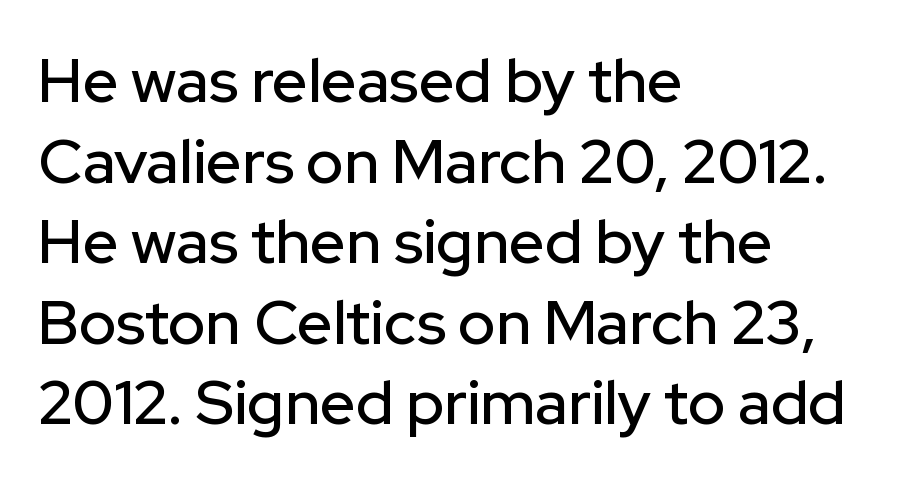
Q: Is the text italic (slanted)? A: No, it is upright.
Q: Is the typeface a serif or a sans-serif typeface? A: Sans-serif.
Q: Is the text underlined? A: No.
Q: How is the paragraph aligned? A: Left-aligned.
Q: Is the spacing between letters normal or unusually wide? A: Normal.
Q: Is the spacing between lines tight, normal or loose? A: Normal.
Q: Width (condensed, normal, or wide)? A: Normal.
Q: Stroke contrast? A: Low.
Q: x-height? A: Medium.
Q: Monospaced? A: No.
